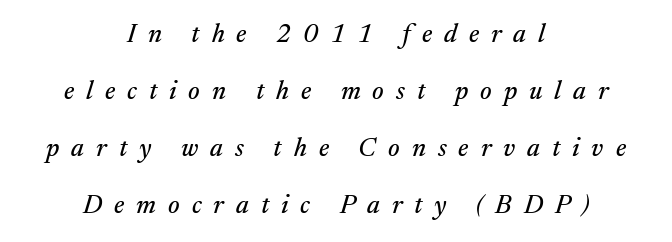
Q: Is the text italic (slanted)? A: Yes, it leans right by about 17 degrees.
Q: Is the text underlined? A: No.
Q: How is the paragraph aligned? A: Centered.
Q: Is the spacing between letters normal or unusually wide? A: Unusually wide.
Q: Is the spacing between lines tight, normal or loose? A: Loose.
